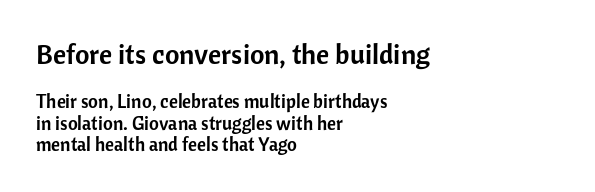
In this sample the first text group is rendered at the bigger scale. The leading is snug, giving the passage a crowded texture. This sample is left-justified, so line endings fall wherever the words run out. Observe the absence of serifs on each vertical stroke in this sample. Vertical strokes here are truly vertical.
